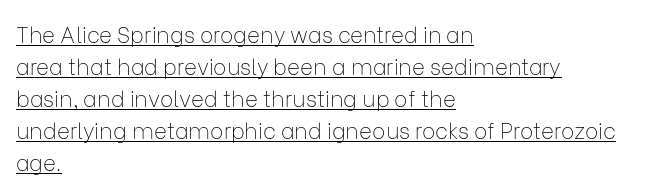
Q: Is the text bold? A: No.
Q: Is the text italic (slanted)? A: No, it is upright.
Q: Is the text underlined? A: Yes.
Q: How is the paragraph aligned? A: Left-aligned.
Q: Is the spacing between letters normal or unusually wide? A: Normal.
Q: Is the spacing between lines tight, normal or loose? A: Normal.
